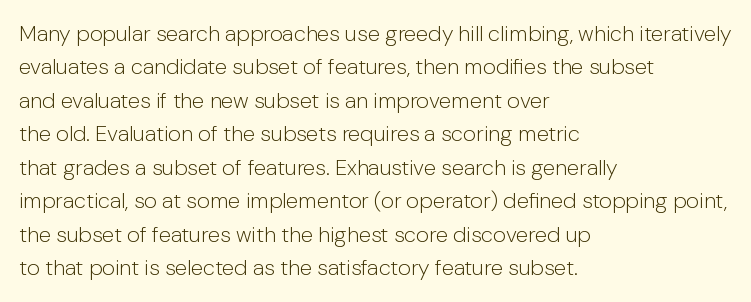
The image shows 22 px text type, upright; set left-aligned, normal line spacing (1.52x), normal letter spacing, not underlined.
